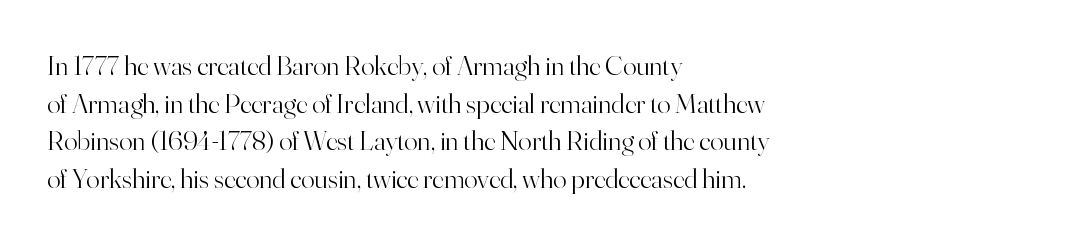
The image shows 28 px light serif type, upright; set left-aligned, normal line spacing (1.34x), normal letter spacing, not underlined; high stroke contrast and a small x-height.
